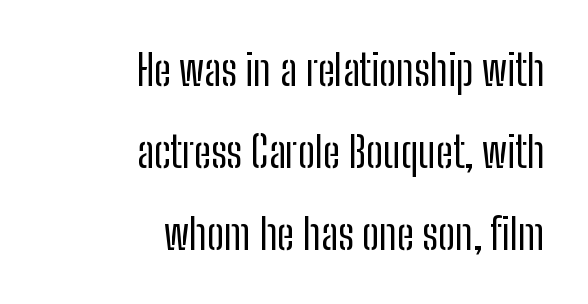
Unbolded letterforms with no extra heft. Anything drawn beneath the words? Only blank space. What kind of face is this? One without serifs — a sans. No extra tracking has been applied to these lines. Character widths vary here, with narrow letters taking less room than wide ones. The ragged edge is on the left, which tells us the setting is flush right.
